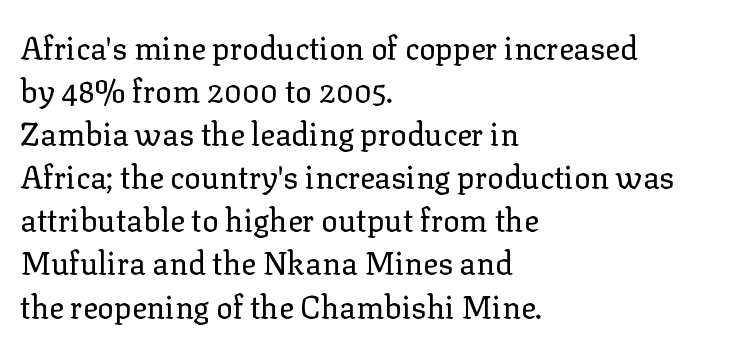
A classic flush-left, rag-right setting is used for this passage. In terms of posture, this sample is upright. Check where the strokes stop: tiny serifs finish them off. Heaviness? Minimal to ordinary, like unemphasized prose. Does the leading feel generous? No, just average. Nobody drew a line under any word here.
